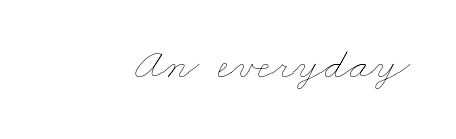
Q: Is the text bold? A: No.
Q: Is the text underlined? A: No.
Q: Is the spacing between letters normal or unusually wide? A: Normal.
Q: Width (condensed, normal, or wide)? A: Wide.
Q: Stroke contrast? A: Low.
Q: x-height? A: Small.
Q: Monospaced? A: No.
